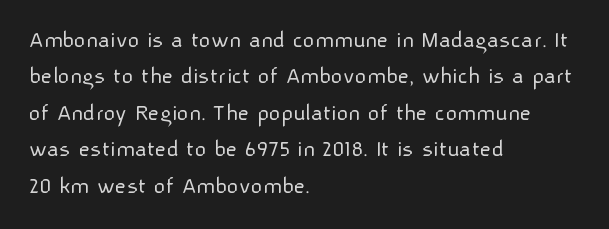
{"italic": "no", "bold": "no", "underline": "no", "align": "left", "line_spacing": "normal", "line_spacing_ratio": 1.46, "letter_spacing": "normal", "letter_spacing_em": 0.0, "glyph_px": 25}
